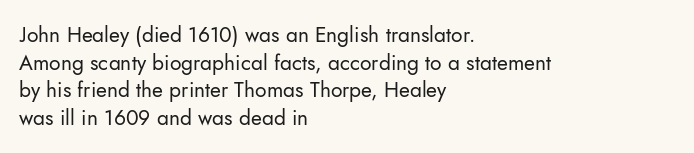
Q: Is the text bold? A: No.
Q: Is the text italic (slanted)? A: No, it is upright.
Q: Is the text underlined? A: No.
Q: How is the paragraph aligned? A: Left-aligned.
Q: Is the spacing between letters normal or unusually wide? A: Normal.
Q: Is the spacing between lines tight, normal or loose? A: Normal.
